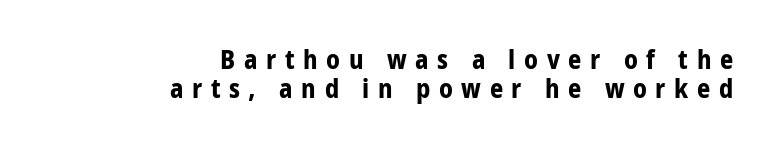
The image shows 26 px bold type, upright; set right-aligned, tight line spacing (1.11x), unusually wide letter spacing (+0.33 em), not underlined.
